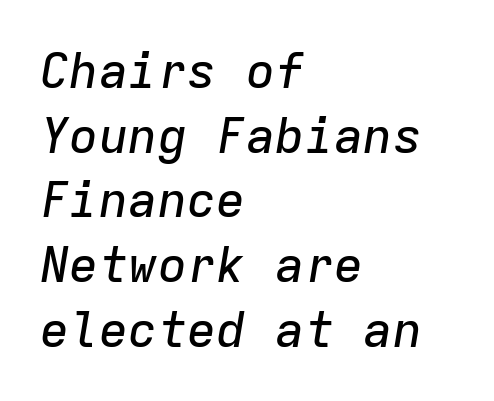
Each line starts at the same left margin while the right side varies. This rendering leaves character spacing at its baseline value. How would I describe the line gaps? Plain and ordinary. Style check: oblique.
